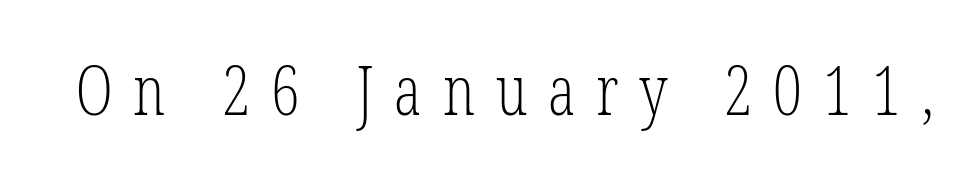
Q: Is the text bold? A: No.
Q: Is the text italic (slanted)? A: No, it is upright.
Q: Is the typeface a serif or a sans-serif typeface? A: Serif.
Q: Is the text underlined? A: No.
Q: Is the spacing between letters normal or unusually wide? A: Unusually wide.
Q: Width (condensed, normal, or wide)? A: Condensed.
Q: Stroke contrast? A: Low.
Q: x-height? A: Medium.
Q: Monospaced? A: No.
